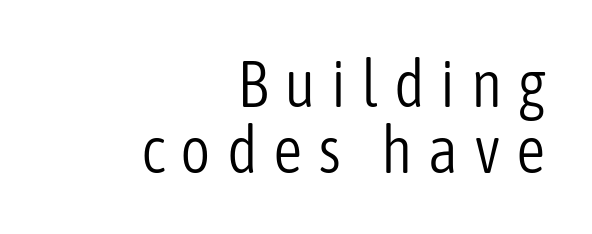
Q: Is the text bold? A: No.
Q: Is the text italic (slanted)? A: No, it is upright.
Q: Is the typeface a serif or a sans-serif typeface? A: Sans-serif.
Q: Is the text underlined? A: No.
Q: How is the paragraph aligned? A: Right-aligned.
Q: Is the spacing between letters normal or unusually wide? A: Unusually wide.
Q: Is the spacing between lines tight, normal or loose? A: Tight.
Q: Width (condensed, normal, or wide)? A: Condensed.
Q: Stroke contrast? A: Low.
Q: x-height? A: Medium.
Q: Monospaced? A: No.
